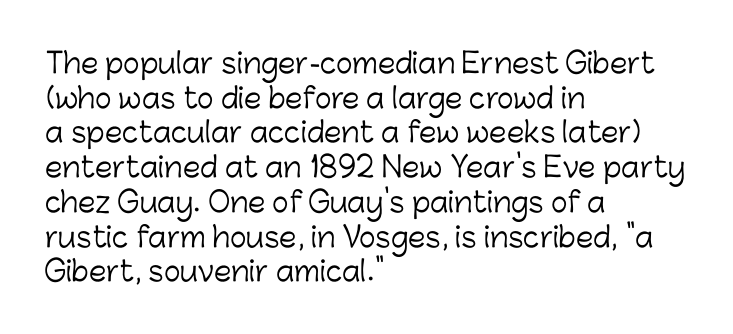
The image shows 28 px light sans-serif type, upright; set left-aligned, line spacing 1.24x, normal letter spacing, not underlined; low stroke contrast and a medium x-height.
